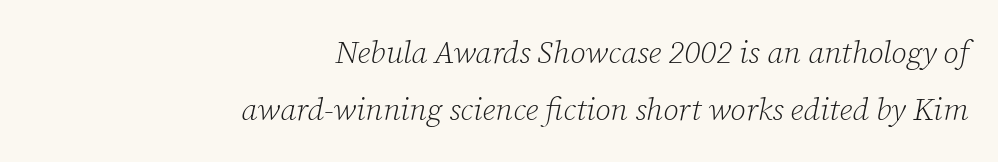
Q: Is the text bold? A: No.
Q: Is the text italic (slanted)? A: Yes, it leans right by about 12 degrees.
Q: Is the typeface a serif or a sans-serif typeface? A: Serif.
Q: Is the text underlined? A: No.
Q: How is the paragraph aligned? A: Right-aligned.
Q: Is the spacing between letters normal or unusually wide? A: Normal.
Q: Width (condensed, normal, or wide)? A: Normal.
Q: Stroke contrast? A: Low.
Q: x-height? A: Medium.
Q: Monospaced? A: No.
